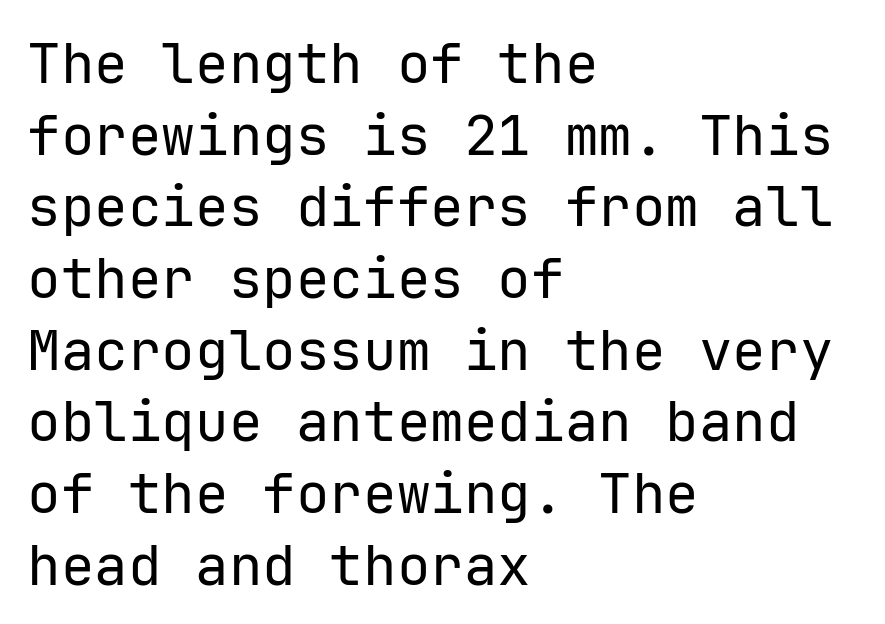
Q: Is the text bold? A: No.
Q: Is the text italic (slanted)? A: No, it is upright.
Q: Is the typeface a serif or a sans-serif typeface? A: Sans-serif.
Q: Is the text underlined? A: No.
Q: How is the paragraph aligned? A: Left-aligned.
Q: Is the spacing between letters normal or unusually wide? A: Normal.
Q: Is the spacing between lines tight, normal or loose? A: Normal.
Q: Width (condensed, normal, or wide)? A: Normal.
Q: Stroke contrast? A: Low.
Q: x-height? A: Medium.
Q: Monospaced? A: Yes.
